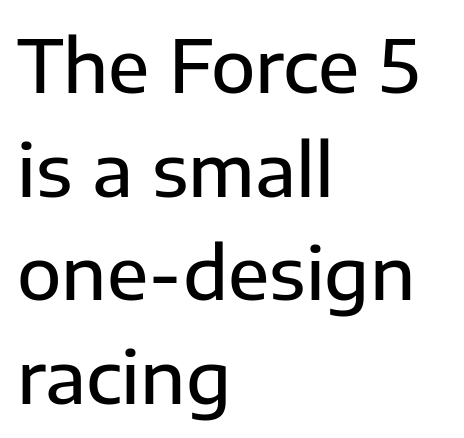
Every stem runs plumb, perpendicular to the baseline. Note the varied advance widths — an 'i' is clearly narrower than an 'm'. Regular leading. Anything drawn beneath the words? Only blank space. One-word summary of the alignment: left. Unlike a traditional serif, this face leaves its strokes unadorned.
